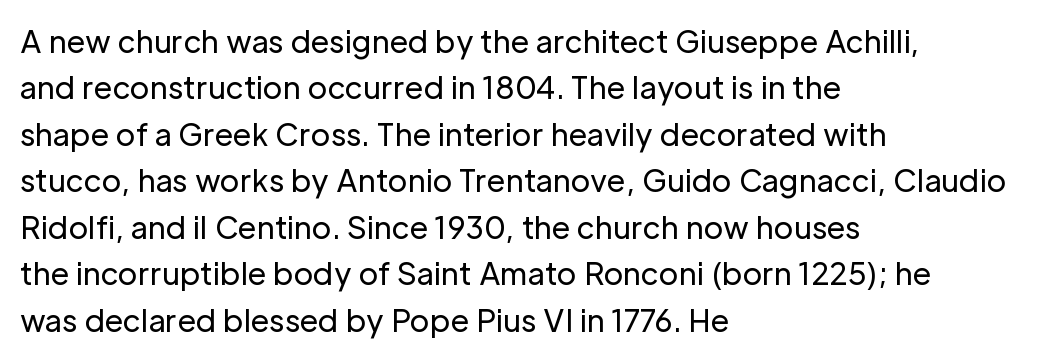
Nope, not italic — everything's standing straight. Alignment: flush left. The area under the type is left untouched. Students, observe: this is what conventionally led text looks like.
